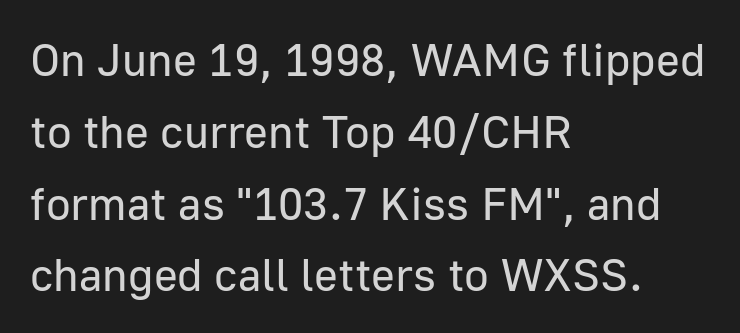
{"serif": "no", "italic": "no", "bold": "no", "weight": "regular", "width": "normal", "stroke_contrast": "low", "x_height": "medium", "monospaced": "no", "underline": "no", "align": "left", "line_spacing": "normal", "line_spacing_ratio": 1.56, "letter_spacing": "normal", "letter_spacing_em": 0.0, "glyph_px": 46}
